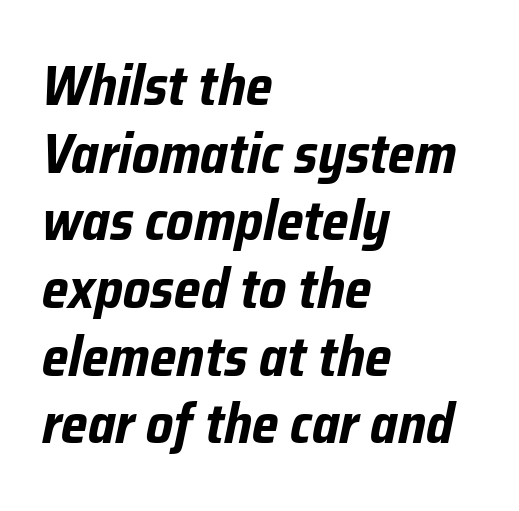
Q: Is the text bold? A: Yes.
Q: Is the text italic (slanted)? A: Yes, it leans right by about 12 degrees.
Q: Is the text underlined? A: No.
Q: How is the paragraph aligned? A: Left-aligned.
Q: Is the spacing between letters normal or unusually wide? A: Normal.
Q: Width (condensed, normal, or wide)? A: Condensed.
Q: Stroke contrast? A: Low.
Q: x-height? A: Medium.
Q: Monospaced? A: No.
